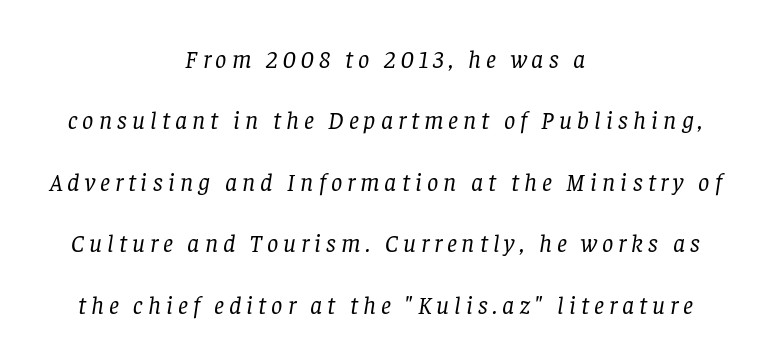
If you drew a line through each stem, it would be angled. The tracking reads as deliberately expanded to a designer's eye. Caption: multi-line text, centered on the measure. The vertical gap from one line to the next is large. Honestly, there is no underline to notice here at all. Unbolded letterforms with no extra heft.
